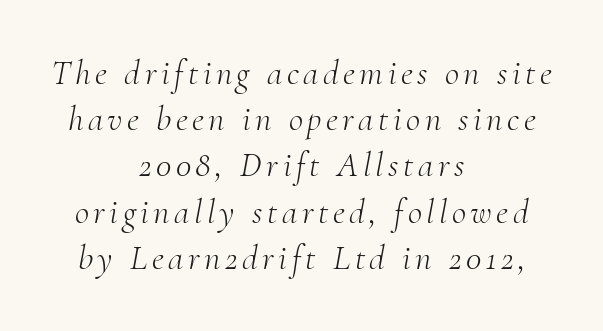
Q: Is the text bold? A: No.
Q: Is the text italic (slanted)? A: Yes, it leans right by about 10 degrees.
Q: Is the typeface a serif or a sans-serif typeface? A: Serif.
Q: Is the text underlined? A: No.
Q: How is the paragraph aligned? A: Centered.
Q: Is the spacing between lines tight, normal or loose? A: Normal.
Q: Width (condensed, normal, or wide)? A: Normal.
Q: Stroke contrast? A: Medium.
Q: x-height? A: Small.
Q: Monospaced? A: No.
